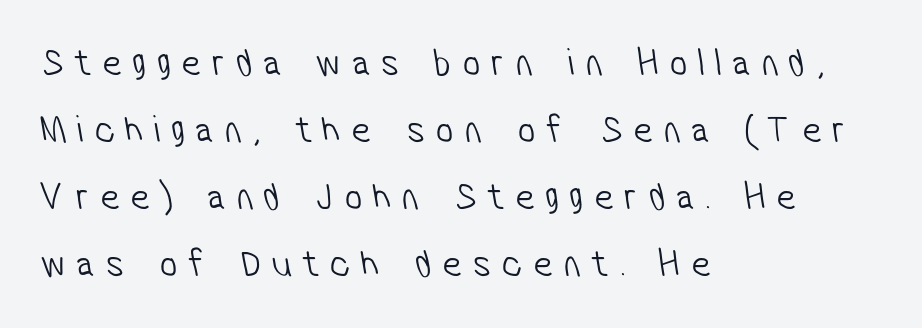
{"serif": "no", "bold": "no", "weight": "light", "width": "condensed", "stroke_contrast": "low", "x_height": "medium", "monospaced": "no", "underline": "no", "align": "left", "line_spacing_ratio": 1.72, "letter_spacing": "wide", "letter_spacing_em": 0.28, "glyph_px": 39}
